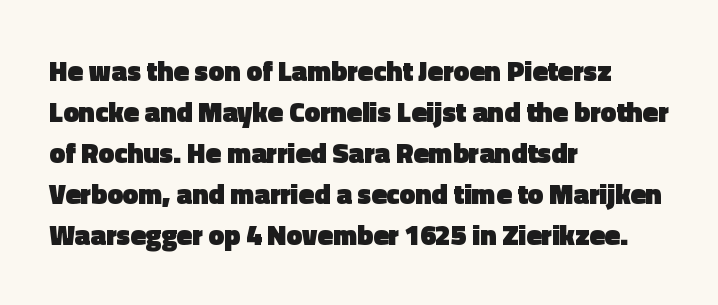
Q: Is the text bold? A: Yes.
Q: Is the text italic (slanted)? A: No, it is upright.
Q: Is the typeface a serif or a sans-serif typeface? A: Sans-serif.
Q: Is the text underlined? A: No.
Q: How is the paragraph aligned? A: Left-aligned.
Q: Is the spacing between letters normal or unusually wide? A: Normal.
Q: Is the spacing between lines tight, normal or loose? A: Normal.
Q: Width (condensed, normal, or wide)? A: Normal.
Q: x-height? A: Medium.
Q: Monospaced? A: No.
